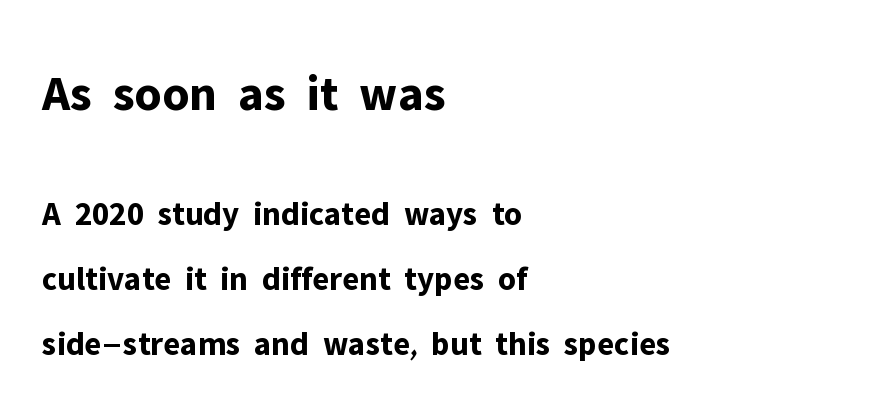
{"serif": "no", "italic": "no", "bold": "yes", "weight": "bold", "width": "normal", "stroke_contrast": "low", "x_height": "medium", "monospaced": "no", "underline": "no", "align": "left", "line_spacing": "loose", "line_spacing_ratio": 1.91, "letter_spacing": "normal", "letter_spacing_em": 0.0, "larger_block": "first", "size_ratio": 1.5, "glyph_px": 51}
